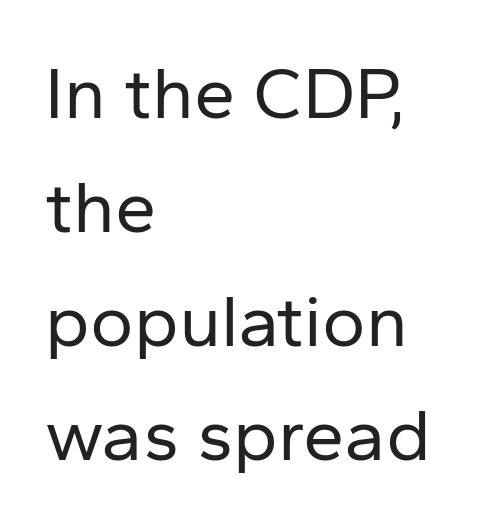
Q: Is the text bold? A: No.
Q: Is the text italic (slanted)? A: No, it is upright.
Q: Is the typeface a serif or a sans-serif typeface? A: Sans-serif.
Q: Is the text underlined? A: No.
Q: How is the paragraph aligned? A: Left-aligned.
Q: Is the spacing between letters normal or unusually wide? A: Normal.
Q: Is the spacing between lines tight, normal or loose? A: Normal.
Q: Width (condensed, normal, or wide)? A: Normal.
Q: Stroke contrast? A: Low.
Q: x-height? A: Medium.
Q: Monospaced? A: No.
